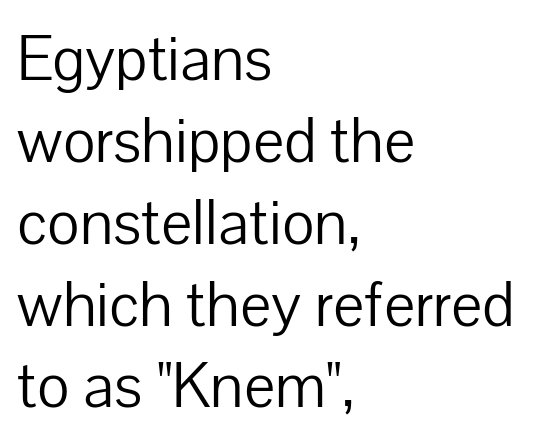
Designer's note — italics off, roman on. The typeface has the unassuming heft of standard copy or less. The paragraph has a hard left edge and a soft right edge. The rendering shows plain stroke endings on the letterforms — a sans-serif design.
